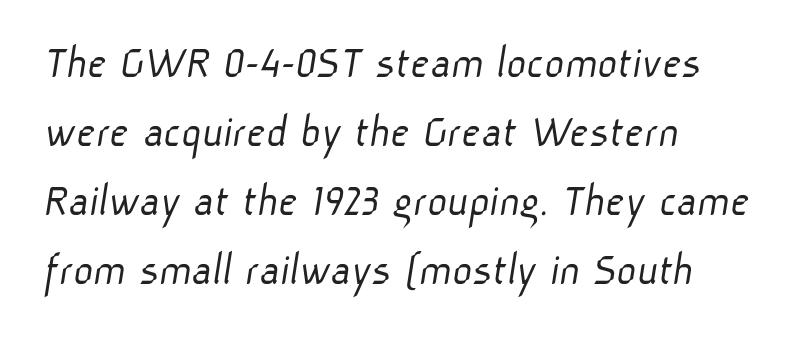
Q: Is the text bold? A: No.
Q: Is the typeface a serif or a sans-serif typeface? A: Sans-serif.
Q: Is the text underlined? A: No.
Q: How is the paragraph aligned? A: Left-aligned.
Q: Is the spacing between letters normal or unusually wide? A: Normal.
Q: Is the spacing between lines tight, normal or loose? A: Normal.
Q: Width (condensed, normal, or wide)? A: Normal.
Q: Stroke contrast? A: Low.
Q: x-height? A: Medium.
Q: Monospaced? A: No.
